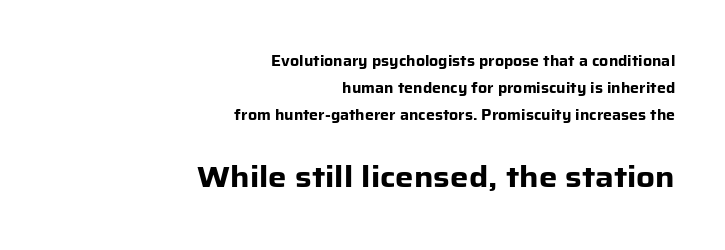
The image shows 29 px heavy sans-serif type, upright; set right-aligned, loose line spacing (1.92x), normal letter spacing, not underlined; the second (bottom) block is 2.07x larger; low stroke contrast and a medium x-height.
